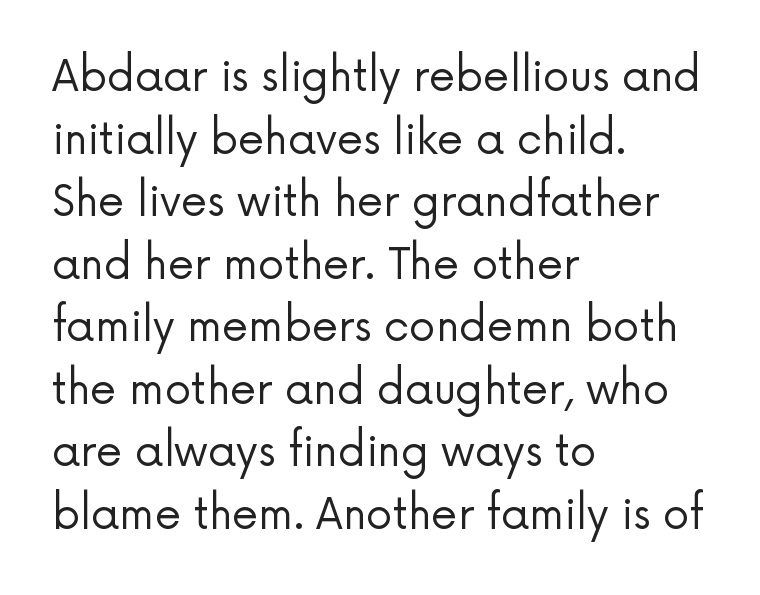
Stroke mass is kept to a normal reading level or below. The rendering shows plain stroke endings on the letterforms — a sans-serif design. Notice how the stems are strictly vertical — no italics here. The passage shown is not underscored anywhere.
